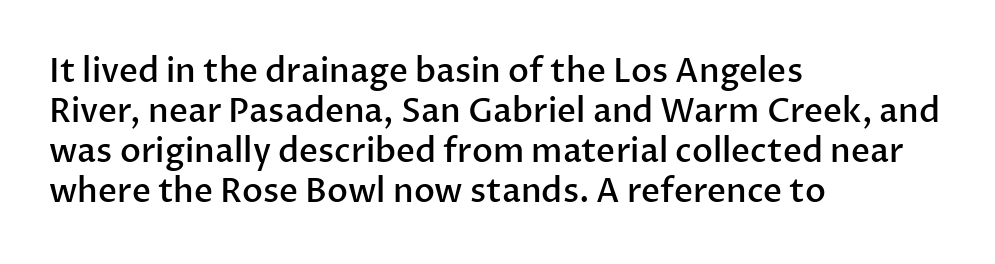
Character widths vary here, with narrow letters taking less room than wide ones. Tracking value appears to be zero — textbook default spacing. The face used here is a sans, in the tradition of grotesques and geometrics. I'd describe the lettering as semibold — firm but not a full bold.
